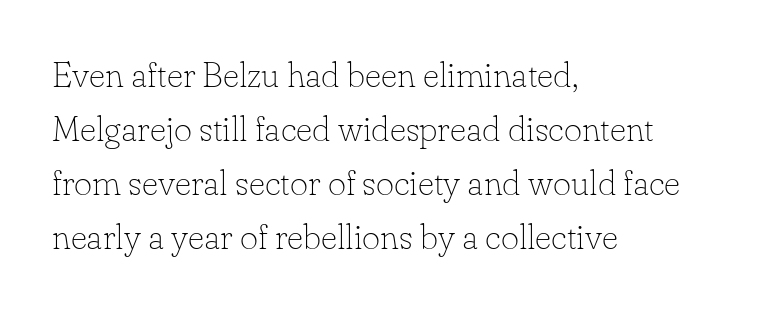
The image shows 35 px thin serif type, upright; set left-aligned, normal line spacing (1.54x), normal letter spacing, not underlined; low stroke contrast and a small x-height.
